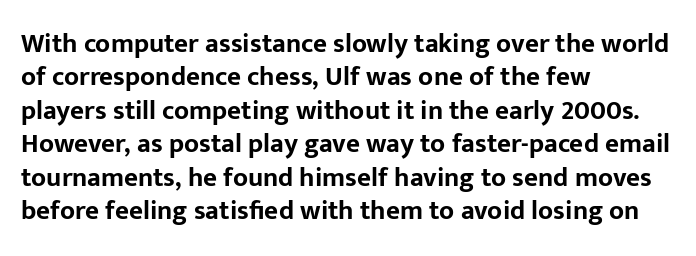
Q: Is the text bold? A: Yes.
Q: Is the text italic (slanted)? A: No, it is upright.
Q: Is the text underlined? A: No.
Q: How is the paragraph aligned? A: Left-aligned.
Q: Is the spacing between letters normal or unusually wide? A: Normal.
